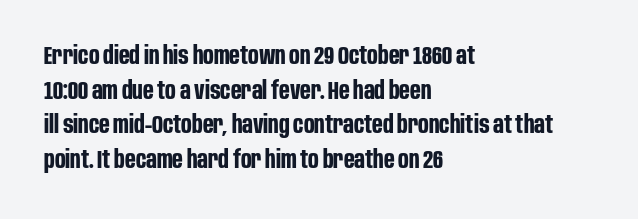
The image shows 25 px bold type, upright; set left-aligned, normal line spacing (1.39x), normal letter spacing, not underlined.
